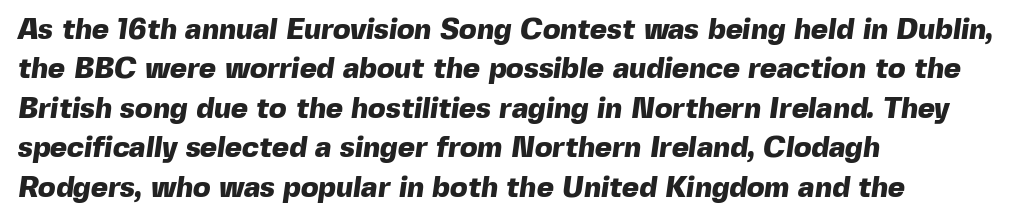
{"serif": "no", "bold": "yes", "weight": "heavy", "width": "normal", "x_height": "medium", "monospaced": "no", "underline": "no", "align": "left", "line_spacing": "normal", "line_spacing_ratio": 1.36, "letter_spacing": "normal", "letter_spacing_em": 0.0, "glyph_px": 29}
